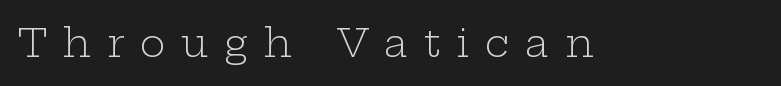
The image shows 39 px light, wide serif type, upright; set unusually wide letter spacing (+0.4 em), not underlined; low stroke contrast and a medium x-height.
